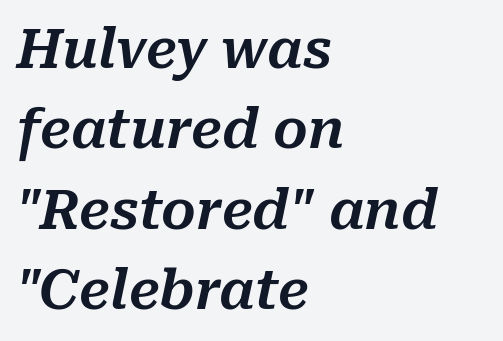
Q: Is the text italic (slanted)? A: Yes, it leans right by about 10 degrees.
Q: Is the text underlined? A: No.
Q: How is the paragraph aligned? A: Left-aligned.
Q: Is the spacing between letters normal or unusually wide? A: Normal.
Q: Is the spacing between lines tight, normal or loose? A: Normal.
Q: Width (condensed, normal, or wide)? A: Normal.
Q: Stroke contrast? A: Medium.
Q: x-height? A: Medium.
Q: Monospaced? A: No.
